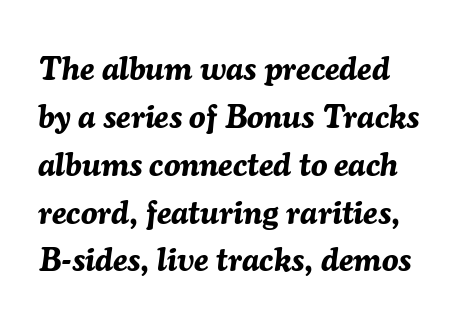
The image shows 33 px bold type, italic (leaning right); set normal line spacing (1.45x), normal letter spacing, not underlined; medium stroke contrast and a medium x-height.
